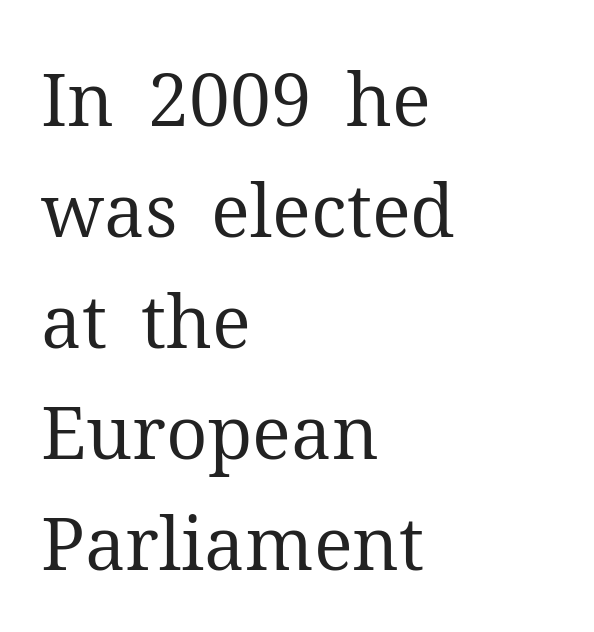
Stroke thickness stays within the range of a standard reading face or lighter. Interline gaps are of average width in this sample. The rendering shows small feet on the letterforms — a serif design. This is the regular roman posture of the typeface. The letters advance in unequal steps, a hallmark of proportional type. Rule under the text: the space is simply empty.
